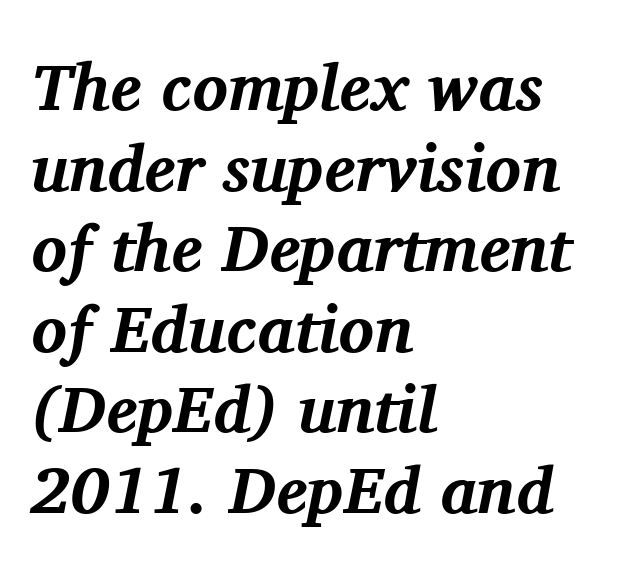
The image shows 66 px bold serif type, italic (leaning right); set left-aligned, line spacing 1.22x, normal letter spacing, not underlined; medium stroke contrast and a medium x-height.
